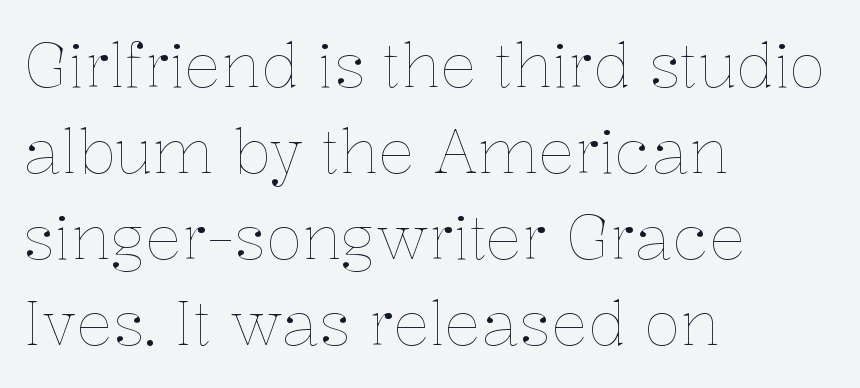
{"italic": "no", "bold": "no", "weight": "thin", "width": "normal", "stroke_contrast": "low", "x_height": "medium", "monospaced": "no", "underline": "no", "align": "left", "line_spacing": "normal", "line_spacing_ratio": 1.41, "letter_spacing": "normal", "letter_spacing_em": 0.0, "glyph_px": 61}
